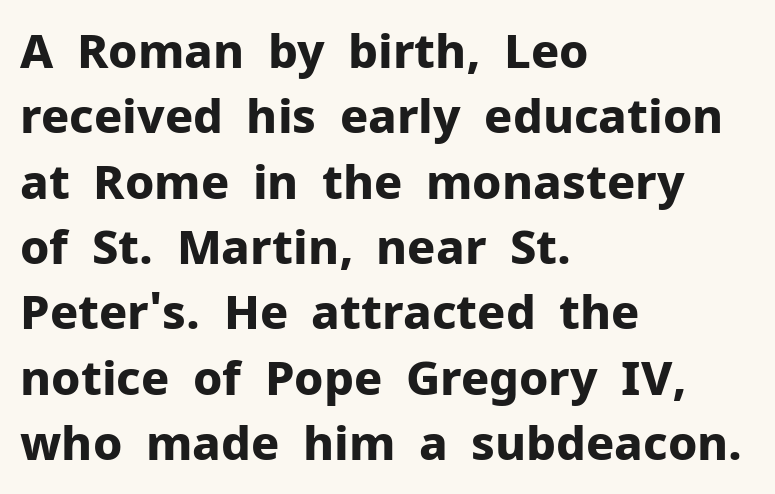
Each glyph is drawn with heavy, bold strokes. Normally led — the rows are evenly, conventionally spaced. Short and long lines alike share a common starting point at left. The foot of each line stays bare and open. These lines are composed in type without serifs. This sample uses an upright cut, with every glyph sitting square on the baseline.
